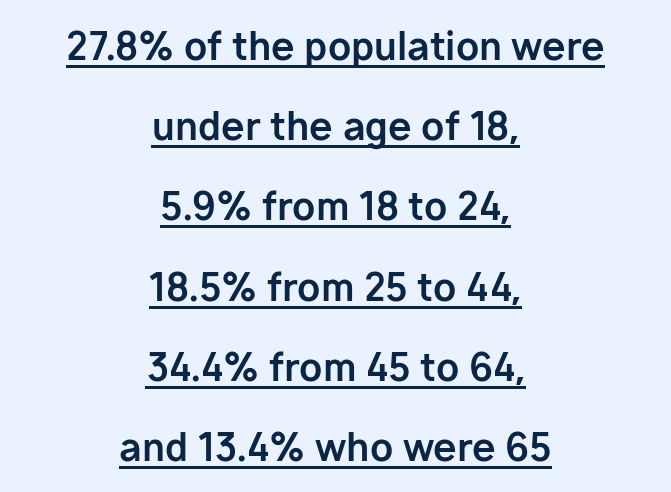
The image shows 38 px bold sans-serif type, upright; set centered, loose line spacing (2.11x), normal letter spacing, underlined; low stroke contrast and a medium x-height.
